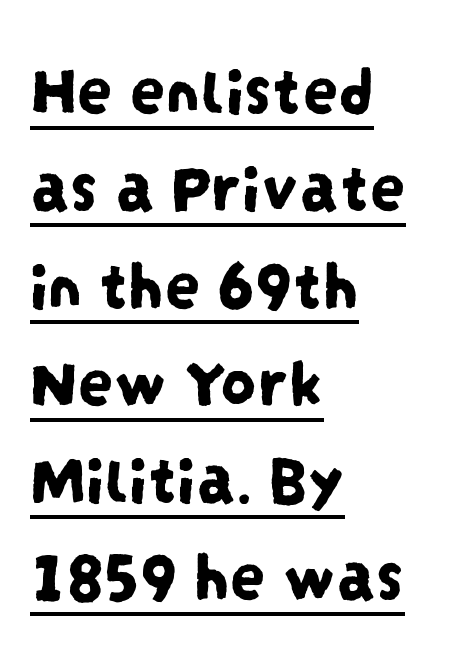
Q: Is the typeface a serif or a sans-serif typeface? A: Sans-serif.
Q: Is the text underlined? A: Yes.
Q: How is the paragraph aligned? A: Left-aligned.
Q: Is the spacing between letters normal or unusually wide? A: Normal.
Q: Is the spacing between lines tight, normal or loose? A: Normal.
Q: Width (condensed, normal, or wide)? A: Condensed.
Q: Stroke contrast? A: Low.
Q: x-height? A: Large.
Q: Monospaced? A: No.
